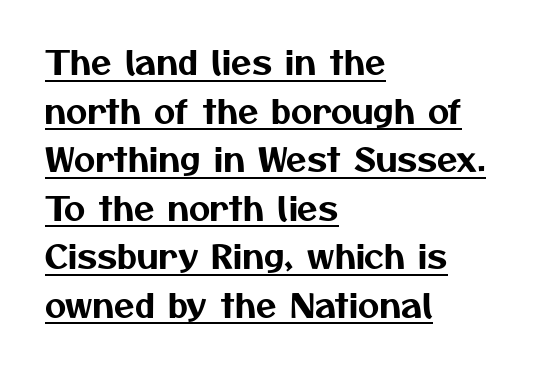
Between one letter and the next there's only the usual sliver of space. Nothing sits at the stroke ends, so this counts as sans-serif. You could not count columns in this text — the font is proportionally spaced. These characters rest on top of a visible drawn line. Every row of glyphs begins at an identical x-position on the left.
